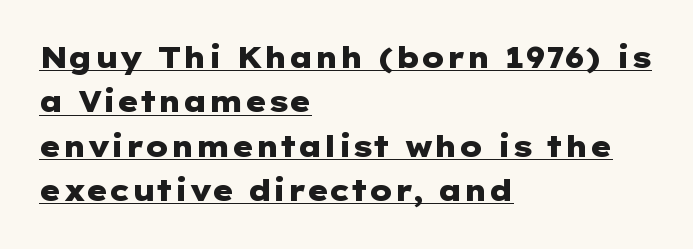
{"serif": "no", "italic": "no", "bold": "yes", "weight": "heavy", "width": "wide", "stroke_contrast": "low", "x_height": "medium", "underline": "yes", "align": "left", "line_spacing": "normal", "line_spacing_ratio": 1.53, "letter_spacing": "normal", "letter_spacing_em": 0.0, "glyph_px": 29}
